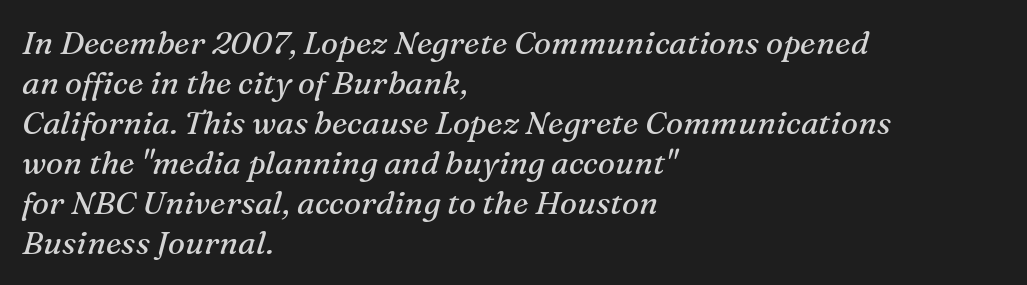
Q: Is the text bold? A: No.
Q: Is the text italic (slanted)? A: Yes, it leans right by about 16 degrees.
Q: Is the typeface a serif or a sans-serif typeface? A: Serif.
Q: Is the text underlined? A: No.
Q: How is the paragraph aligned? A: Left-aligned.
Q: Is the spacing between letters normal or unusually wide? A: Normal.
Q: Is the spacing between lines tight, normal or loose? A: Normal.
Q: Width (condensed, normal, or wide)? A: Normal.
Q: Stroke contrast? A: Medium.
Q: x-height? A: Medium.
Q: Monospaced? A: No.
